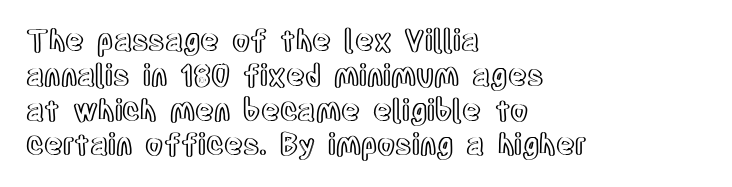
The image shows 29 px condensed type, upright; set left-aligned, line spacing 1.2x, normal letter spacing, not underlined; a large x-height.
